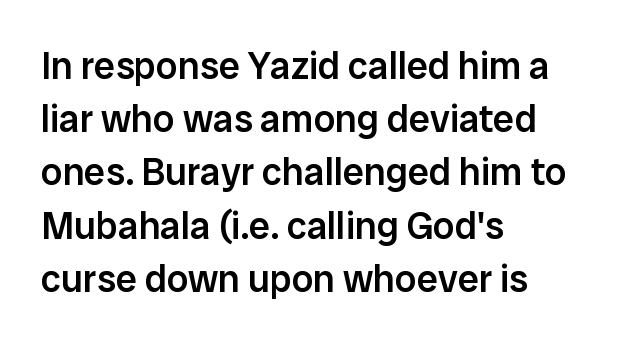
The image shows 38 px semibold sans-serif type, upright; set left-aligned, normal line spacing (1.4x), normal letter spacing, not underlined; low stroke contrast and a medium x-height.
